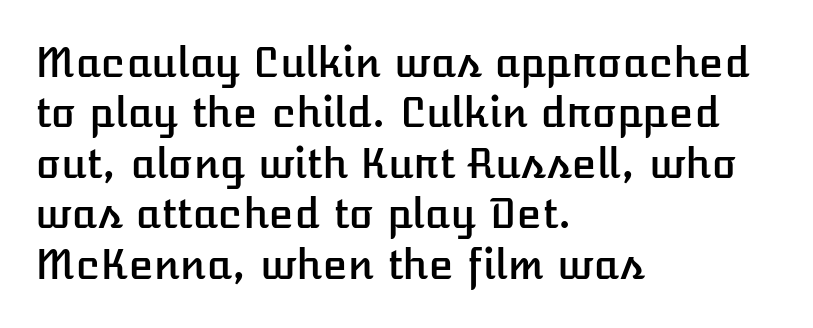
{"italic": "no", "width": "normal", "stroke_contrast": "low", "x_height": "medium", "monospaced": "no", "underline": "no", "align": "left", "line_spacing_ratio": 1.23, "letter_spacing": "normal", "letter_spacing_em": 0.0, "glyph_px": 41}
